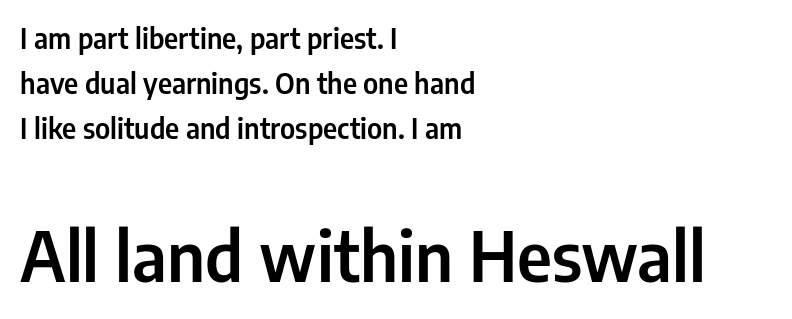
The image shows 69 px condensed sans-serif type, upright; set left-aligned, normal line spacing (1.61x), normal letter spacing, not underlined; the second (bottom) block is 2.46x larger; low stroke contrast and a medium x-height.
